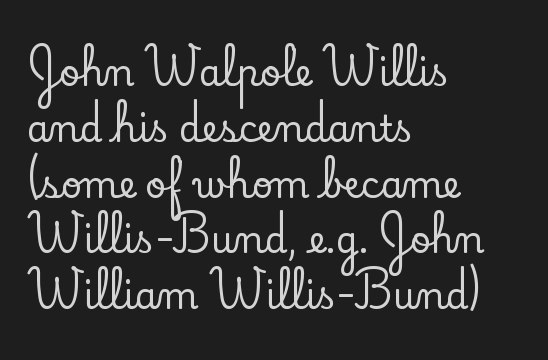
The image shows 36 px serif type, upright; set left-aligned, normal line spacing (1.55x), normal letter spacing, not underlined; low stroke contrast and a small x-height.
